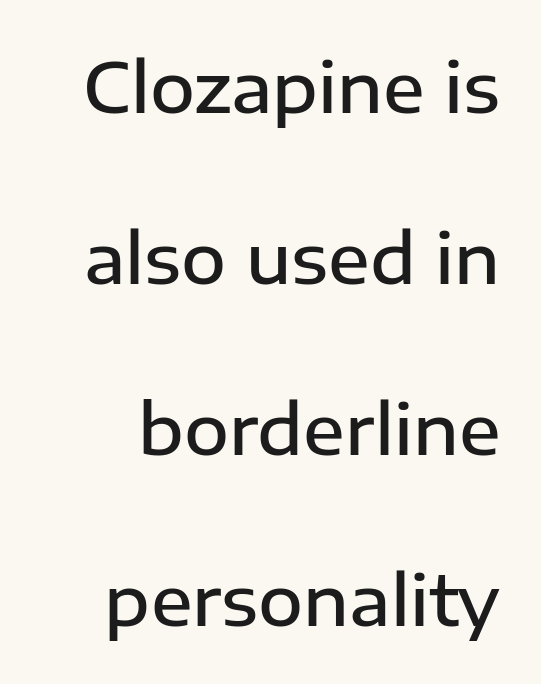
The image shows 69 px semibold sans-serif type, upright; set loose line spacing (2.48x), normal letter spacing, not underlined; low stroke contrast and a medium x-height.
